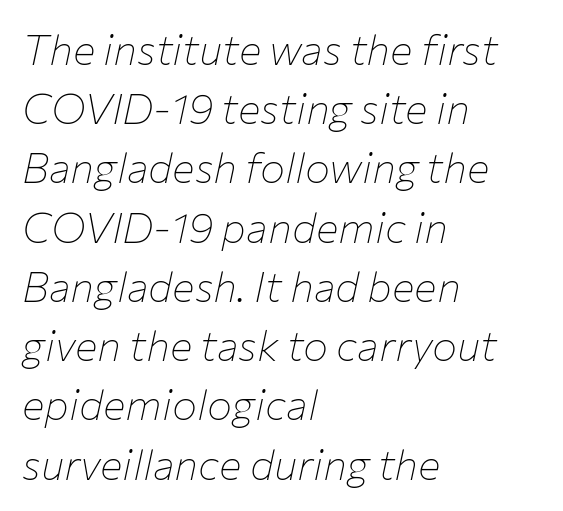
Inter-character spacing is left at the font's built-in metrics. Think standard paragraph weight, or any step lighter than that. The space beneath each line is pristine and unruled. Posture: slanted.
